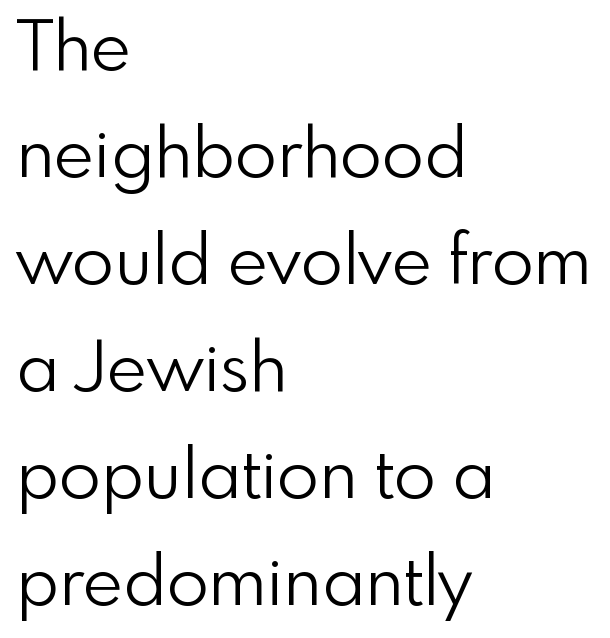
{"serif": "no", "italic": "no", "bold": "no", "weight": "light", "width": "normal", "stroke_contrast": "low", "x_height": "small", "monospaced": "no", "underline": "no", "align": "left", "line_spacing": "normal", "line_spacing_ratio": 1.55, "letter_spacing": "normal", "letter_spacing_em": 0.0, "glyph_px": 69}
